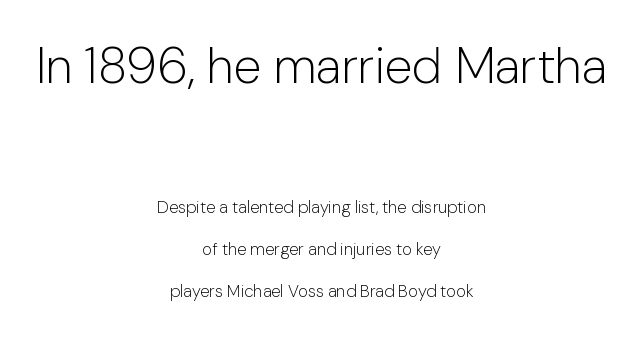
{"serif": "no", "italic": "no", "bold": "no", "weight": "light", "width": "normal", "stroke_contrast": "low", "x_height": "medium", "monospaced": "no", "underline": "no", "align": "center", "line_spacing": "loose", "line_spacing_ratio": 2.47, "letter_spacing": "normal", "letter_spacing_em": 0.0, "larger_block": "first", "size_ratio": 2.94, "glyph_px": 50}
